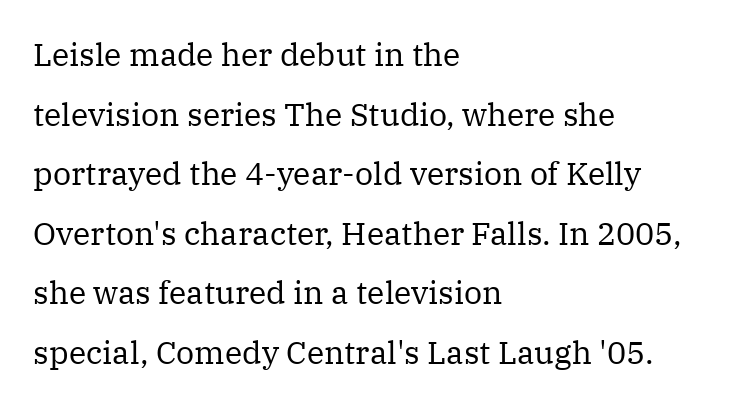
Q: Is the text bold? A: No.
Q: Is the text italic (slanted)? A: No, it is upright.
Q: Is the typeface a serif or a sans-serif typeface? A: Serif.
Q: Is the text underlined? A: No.
Q: How is the paragraph aligned? A: Left-aligned.
Q: Is the spacing between letters normal or unusually wide? A: Normal.
Q: Width (condensed, normal, or wide)? A: Normal.
Q: Stroke contrast? A: Medium.
Q: x-height? A: Medium.
Q: Monospaced? A: No.
